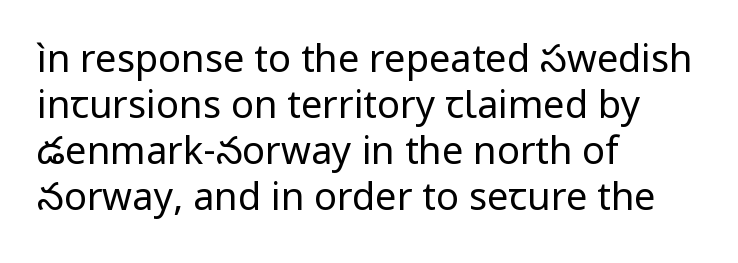
Q: Is the text bold? A: No.
Q: Is the text italic (slanted)? A: No, it is upright.
Q: Is the typeface a serif or a sans-serif typeface? A: Sans-serif.
Q: Is the text underlined? A: No.
Q: How is the paragraph aligned? A: Left-aligned.
Q: Is the spacing between letters normal or unusually wide? A: Normal.
Q: Width (condensed, normal, or wide)? A: Normal.
Q: Stroke contrast? A: Low.
Q: x-height? A: Medium.
Q: Monospaced? A: No.
